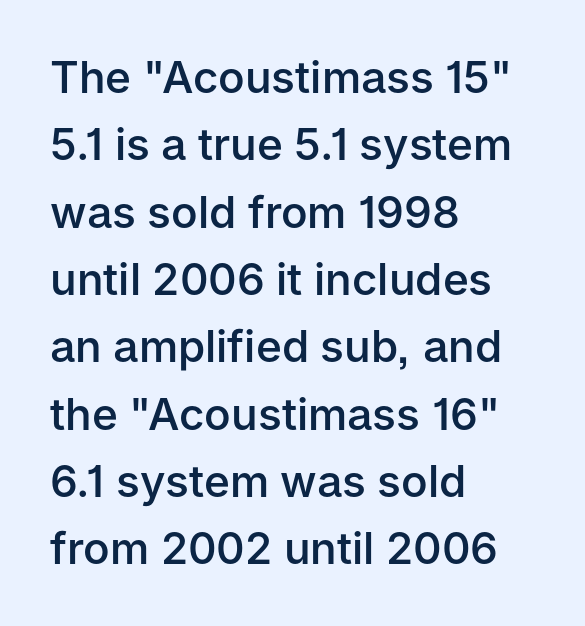
{"serif": "no", "italic": "no", "bold": "semi", "weight": "semibold", "width": "normal", "stroke_contrast": "low", "x_height": "medium", "monospaced": "no", "underline": "no", "align": "left", "line_spacing": "normal", "line_spacing_ratio": 1.53, "letter_spacing": "normal", "letter_spacing_em": 0.0, "glyph_px": 44}
